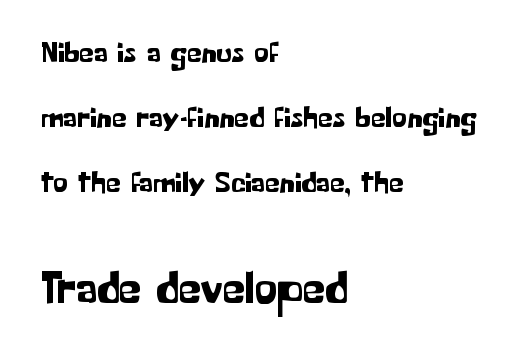
Q: Is the text italic (slanted)? A: No, it is upright.
Q: Is the typeface a serif or a sans-serif typeface? A: Sans-serif.
Q: Is the text underlined? A: No.
Q: How is the paragraph aligned? A: Left-aligned.
Q: Is the spacing between letters normal or unusually wide? A: Normal.
Q: Is the spacing between lines tight, normal or loose? A: Loose.
Q: Which block of text is set in a larger size, the first (top) or the second (bottom)? A: The second (bottom) one.
Q: Width (condensed, normal, or wide)? A: Normal.
Q: Stroke contrast? A: Low.
Q: x-height? A: Medium.
Q: Monospaced? A: No.
